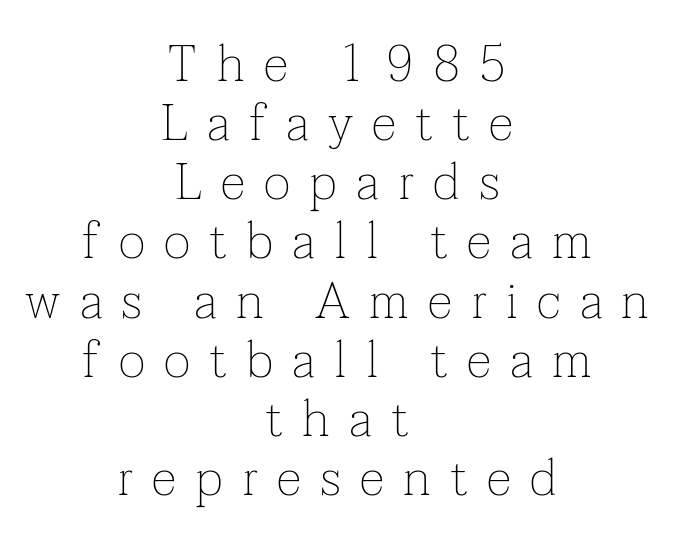
Q: Is the text bold? A: No.
Q: Is the text italic (slanted)? A: No, it is upright.
Q: Is the typeface a serif or a sans-serif typeface? A: Serif.
Q: Is the text underlined? A: No.
Q: How is the paragraph aligned? A: Centered.
Q: Is the spacing between letters normal or unusually wide? A: Unusually wide.
Q: Width (condensed, normal, or wide)? A: Normal.
Q: Stroke contrast? A: Low.
Q: x-height? A: Medium.
Q: Monospaced? A: No.
